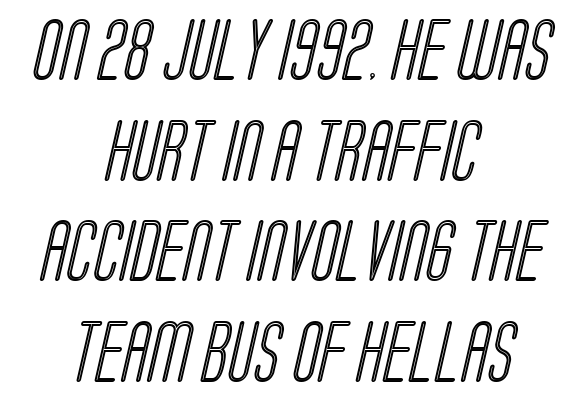
Q: Is the text underlined? A: No.
Q: How is the paragraph aligned? A: Centered.
Q: Is the spacing between letters normal or unusually wide? A: Normal.
Q: Is the spacing between lines tight, normal or loose? A: Normal.
Q: Width (condensed, normal, or wide)? A: Condensed.
Q: x-height? A: Large.
Q: Monospaced? A: No.
